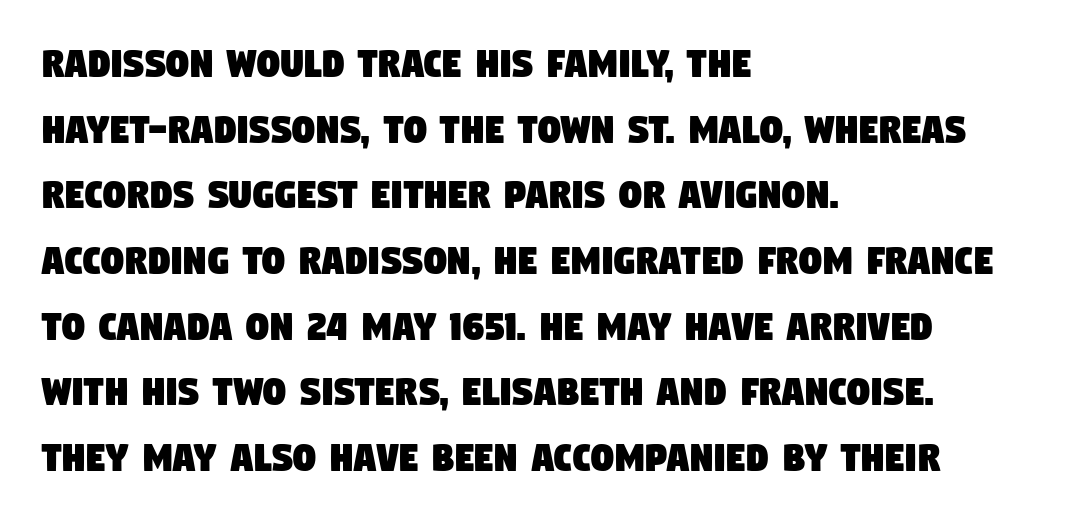
The image shows 45 px condensed sans-serif type; set left-aligned, normal line spacing (1.46x), normal letter spacing, not underlined; low stroke contrast and a large x-height.
